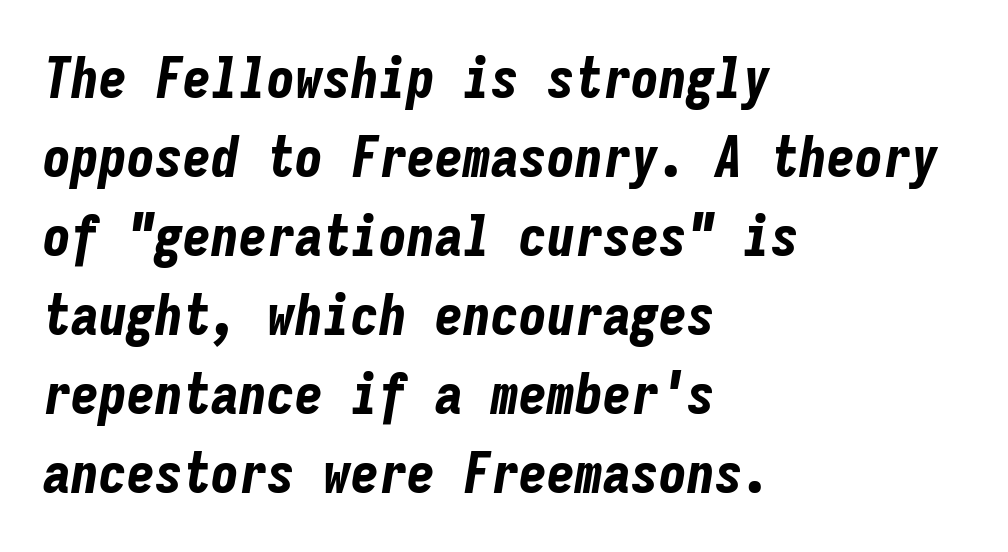
Compared with ordinary roman type, these characters are visibly tilted. This rendering features lettering with no underline. Standard letterfit; no display-style spreading of the glyphs. Students, observe: this is what conventionally led text looks like. Here the designer chose a console-style face with uniform glyph widths. What weight is shown? A full bold with thick strokes.
